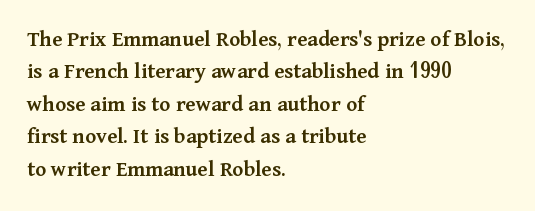
Q: Is the text bold? A: Semi-bold.
Q: Is the text italic (slanted)? A: No, it is upright.
Q: Is the text underlined? A: No.
Q: How is the paragraph aligned? A: Left-aligned.
Q: Is the spacing between letters normal or unusually wide? A: Normal.
Q: Is the spacing between lines tight, normal or loose? A: Normal.
